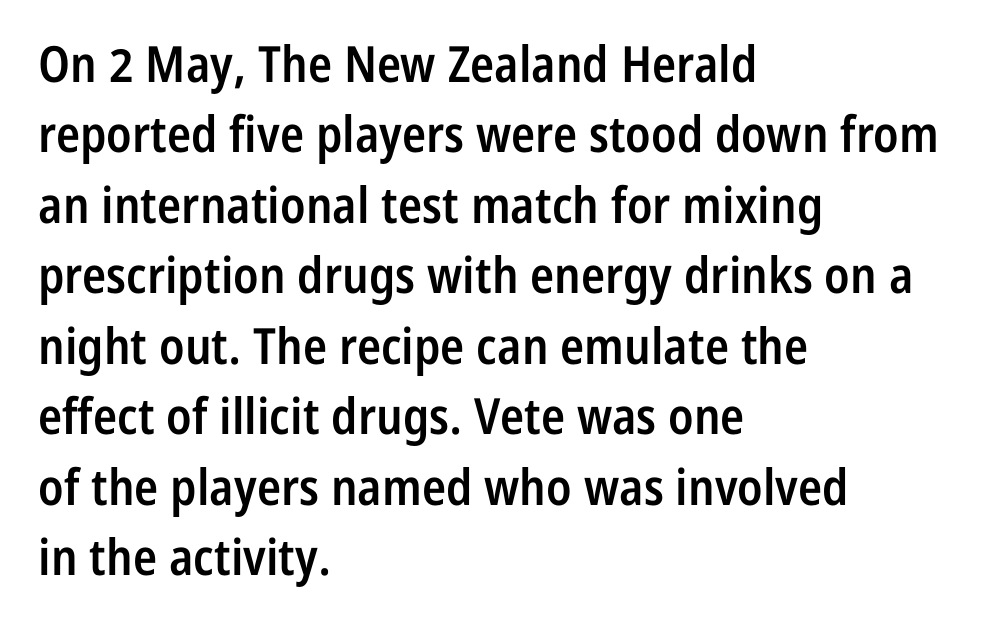
{"serif": "no", "italic": "no", "bold": "semi", "weight": "semibold", "width": "condensed", "stroke_contrast": "low", "x_height": "medium", "monospaced": "no", "underline": "no", "align": "left", "line_spacing": "normal", "line_spacing_ratio": 1.41, "letter_spacing": "normal", "letter_spacing_em": 0.0, "glyph_px": 50}
